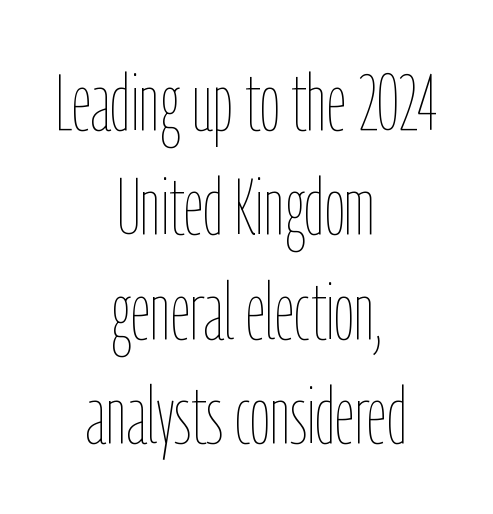
This sample uses an upright cut, with every glyph sitting square on the baseline. The letters sit at their default tracking, neither squeezed nor spread. The cut favours lightness, reaching ordinary text weight at its darkest. The text block is weighted toward neither margin, spreading evenly from the middle. Proportional: the letters do not fall into vertical columns. No word sits above an underline.
